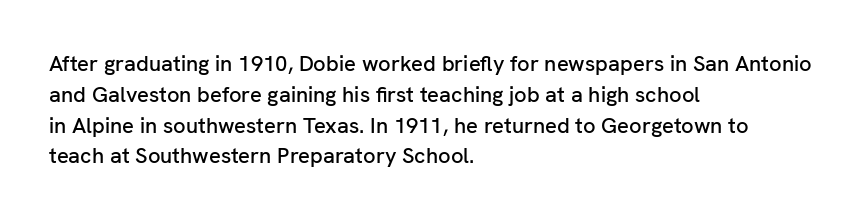
The image shows 22 px text type, upright; set left-aligned, normal line spacing (1.4x), normal letter spacing, not underlined.
